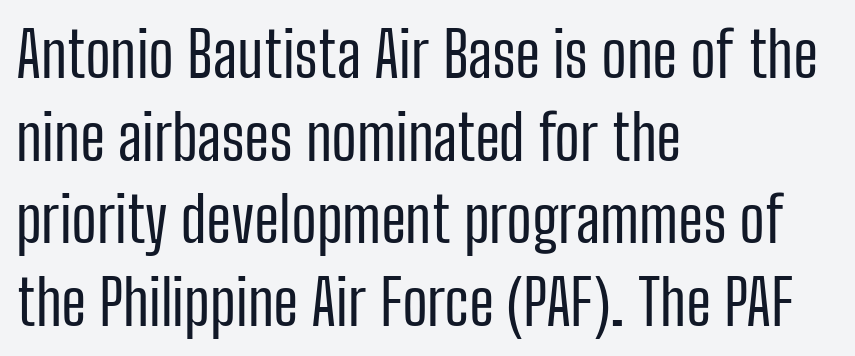
The image shows 63 px regular-weight, condensed sans-serif type, upright; set left-aligned, normal line spacing (1.31x), normal letter spacing, not underlined; low stroke contrast and a medium x-height.
